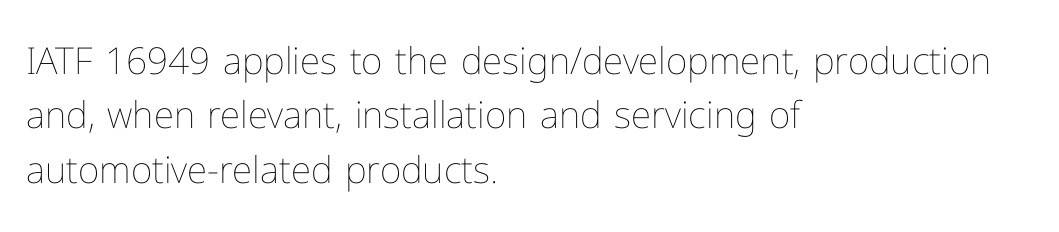
{"italic": "no", "bold": "no", "weight": "thin", "width": "normal", "stroke_contrast": "low", "x_height": "medium", "monospaced": "no", "underline": "no", "align": "left", "line_spacing": "normal", "line_spacing_ratio": 1.47, "letter_spacing": "normal", "letter_spacing_em": 0.0, "glyph_px": 37}
